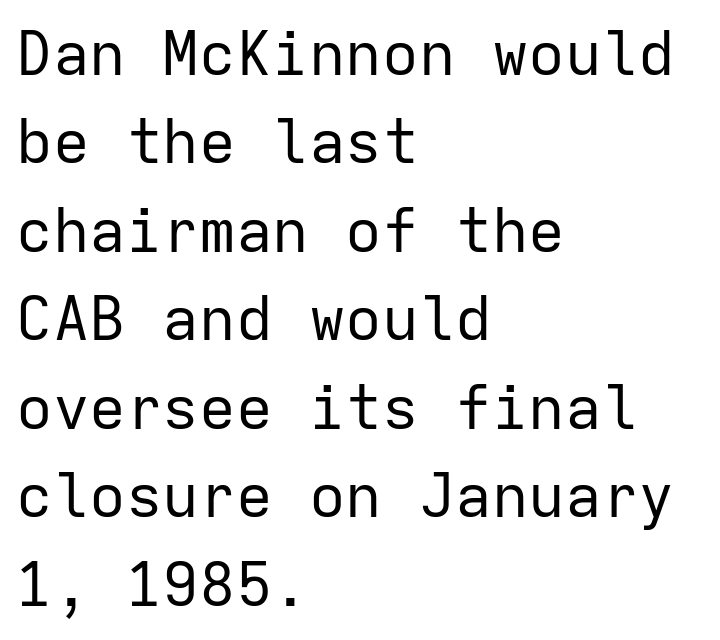
Q: Is the text bold? A: No.
Q: Is the text italic (slanted)? A: No, it is upright.
Q: Is the typeface a serif or a sans-serif typeface? A: Sans-serif.
Q: Is the text underlined? A: No.
Q: How is the paragraph aligned? A: Left-aligned.
Q: Is the spacing between letters normal or unusually wide? A: Normal.
Q: Is the spacing between lines tight, normal or loose? A: Normal.
Q: Width (condensed, normal, or wide)? A: Normal.
Q: Stroke contrast? A: Low.
Q: x-height? A: Medium.
Q: Monospaced? A: Yes.
